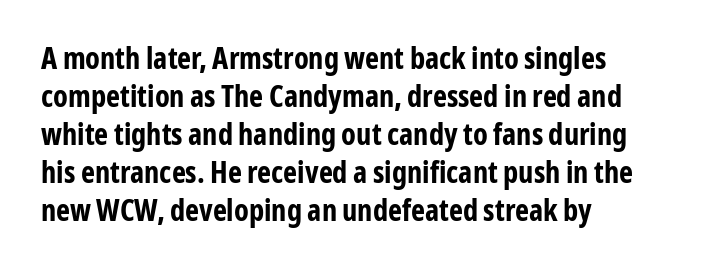
Q: Is the text bold? A: Yes.
Q: Is the text italic (slanted)? A: No, it is upright.
Q: Is the typeface a serif or a sans-serif typeface? A: Sans-serif.
Q: Is the text underlined? A: No.
Q: How is the paragraph aligned? A: Left-aligned.
Q: Is the spacing between letters normal or unusually wide? A: Normal.
Q: Is the spacing between lines tight, normal or loose? A: Normal.
Q: Width (condensed, normal, or wide)? A: Condensed.
Q: Stroke contrast? A: Low.
Q: x-height? A: Medium.
Q: Monospaced? A: No.
